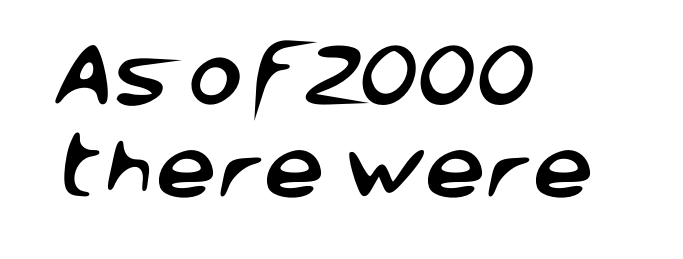
{"serif": "no", "width": "normal", "stroke_contrast": "low", "x_height": "large", "monospaced": "no", "underline": "no", "align": "left", "line_spacing": "normal", "line_spacing_ratio": 1.37, "letter_spacing": "normal", "letter_spacing_em": 0.0, "glyph_px": 68}
